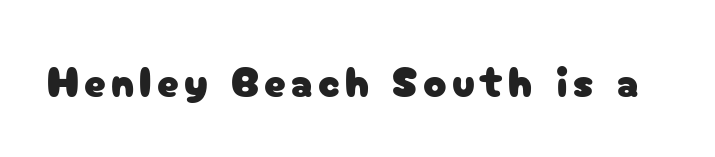
The axis of the letterforms is exactly vertical. Clear beneath every line of the passage. Think of a printed novel: that variable character pitch is what you see here. The text was rendered using a sans face with plain stroke endings.
